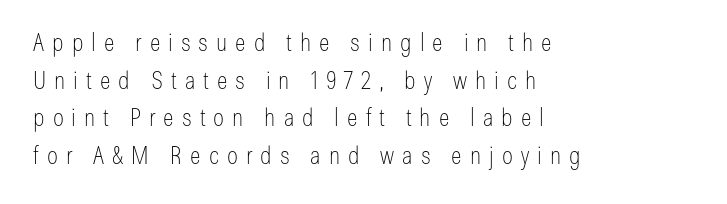
{"italic": "no", "bold": "no", "underline": "no", "align": "left", "line_spacing": "normal", "line_spacing_ratio": 1.51, "letter_spacing": "wide", "letter_spacing_em": 0.32, "glyph_px": 25}
